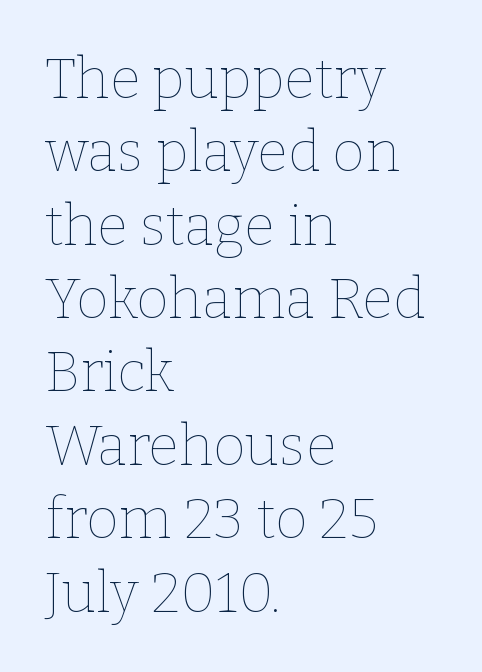
{"italic": "no", "bold": "no", "weight": "thin", "width": "normal", "stroke_contrast": "low", "x_height": "medium", "monospaced": "no", "underline": "no", "align": "left", "line_spacing": "normal", "line_spacing_ratio": 1.31, "letter_spacing": "normal", "letter_spacing_em": 0.0, "glyph_px": 56}
